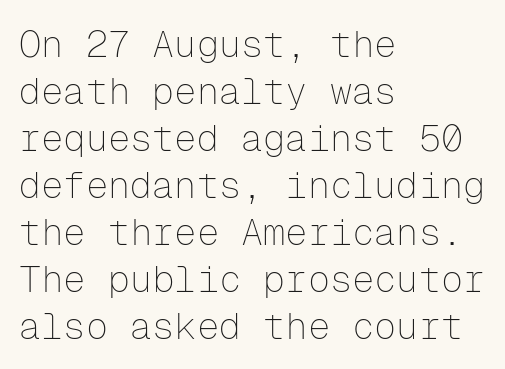
The image shows 37 px thin sans-serif type, upright, monospaced; set left-aligned, normal line spacing (1.27x), normal letter spacing, not underlined; low stroke contrast and a medium x-height.
